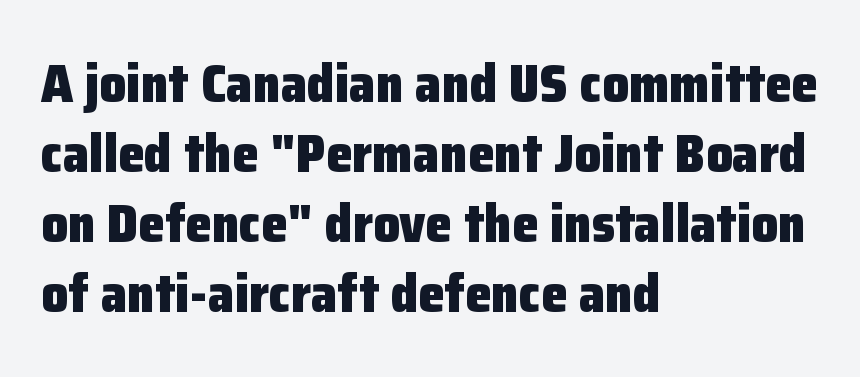
The image shows 53 px heavy sans-serif type, upright; set left-aligned, normal line spacing (1.32x), normal letter spacing, not underlined; low stroke contrast and a medium x-height.
